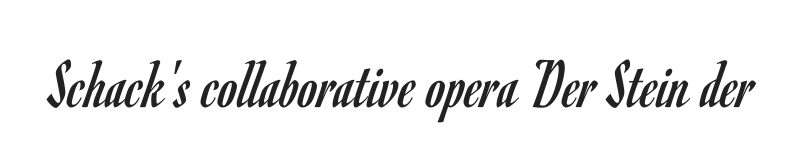
Anything drawn beneath the words? Only blank space. Varying glyph widths throughout — classic text-font behaviour. The face used here is a sans, in the tradition of grotesques and geometrics.
